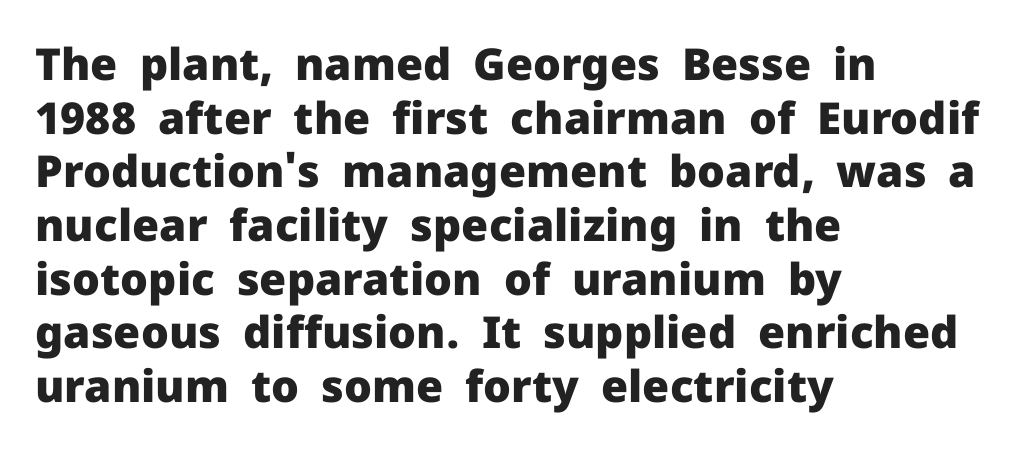
{"serif": "no", "italic": "no", "bold": "yes", "weight": "heavy", "width": "normal", "stroke_contrast": "low", "x_height": "medium", "monospaced": "no", "underline": "no", "align": "left", "line_spacing_ratio": 1.22, "letter_spacing": "normal", "letter_spacing_em": 0.0, "glyph_px": 44}
